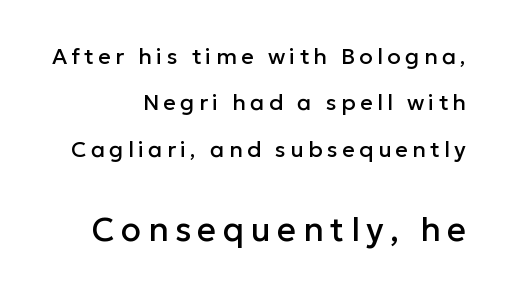
{"serif": "no", "italic": "no", "width": "normal", "stroke_contrast": "low", "x_height": "medium", "monospaced": "no", "underline": "no", "line_spacing": "loose", "line_spacing_ratio": 2.11, "letter_spacing": "wide", "letter_spacing_em": 0.2, "larger_block": "second", "size_ratio": 1.5, "glyph_px": 33}
